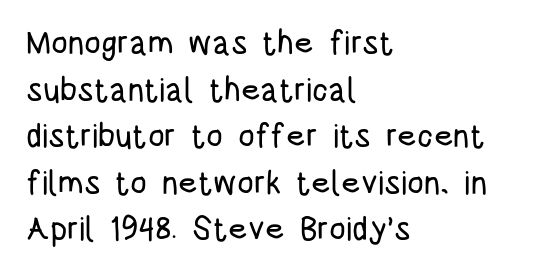
The image shows 33 px condensed sans-serif type, upright; set left-aligned, normal line spacing (1.41x), normal letter spacing, not underlined; low stroke contrast and a large x-height.
